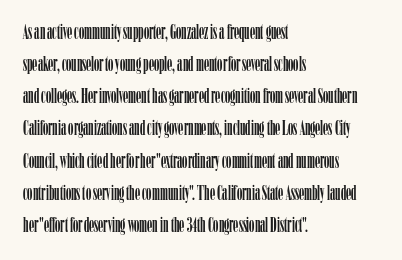
Q: Is the text italic (slanted)? A: No, it is upright.
Q: Is the text underlined? A: No.
Q: How is the paragraph aligned? A: Left-aligned.
Q: Is the spacing between letters normal or unusually wide? A: Normal.
Q: Is the spacing between lines tight, normal or loose? A: Normal.
